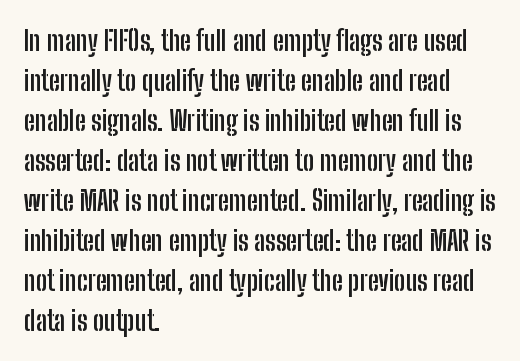
A student would call this left alignment; a typographer would say flush left, rag right. Lines of text with bare space underneath. Does the weight exceed regular? Yes, all the way to bold. Posture: vertical. The rows are spaced the way most documents space them. In terms of letterspacing, this is plain default setting.
